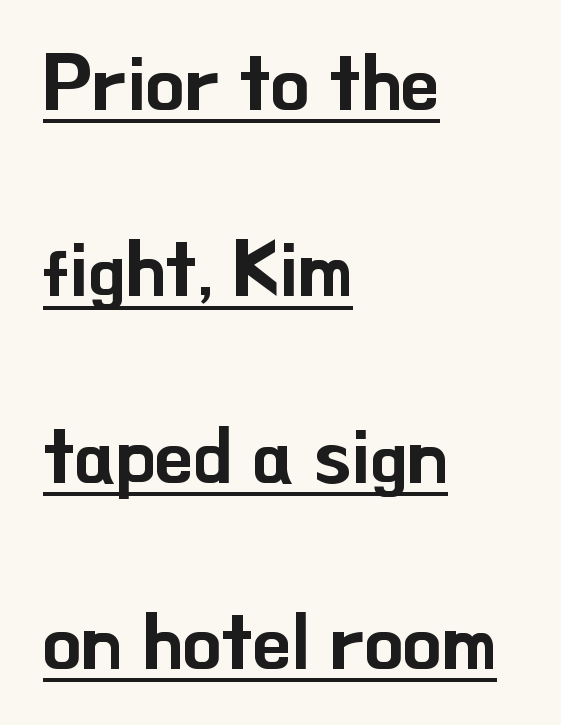
{"serif": "no", "italic": "no", "width": "normal", "stroke_contrast": "low", "x_height": "small", "monospaced": "no", "underline": "yes", "align": "left", "line_spacing": "loose", "line_spacing_ratio": 2.39, "letter_spacing": "normal", "letter_spacing_em": 0.0, "glyph_px": 78}
